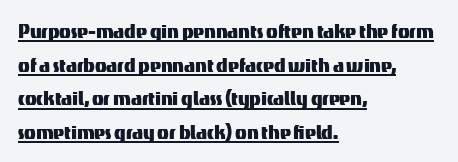
Italic: no, the glyphs are upright roman. Tracking here is standard; glyphs follow each other at the usual distance. One glance says typical: line gaps are just what's usual. Check the space under the baseline: a stroke is drawn there.
